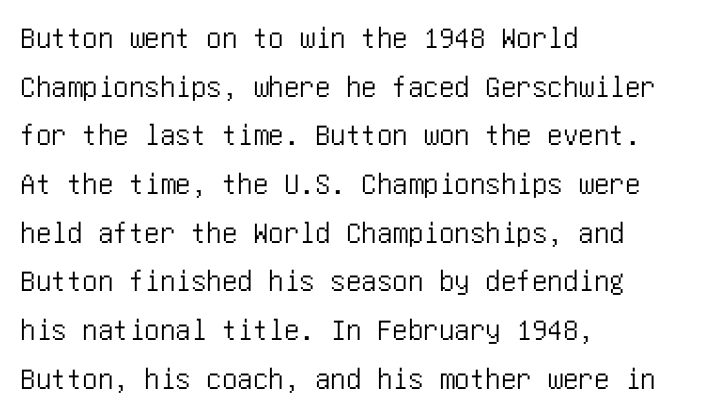
These lines are composed in type without serifs. Horizontal alignment here is leftward, the default for most running prose. Look at the tracking — it's just the regular setting, nothing added. The zone under the glyphs is completely vacant. In terms of leading, this rendering sits right in the middle.
